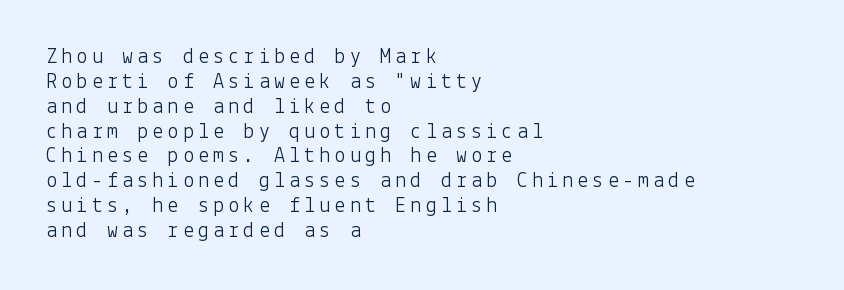
Q: Is the text bold? A: No.
Q: Is the text italic (slanted)? A: No, it is upright.
Q: Is the text underlined? A: No.
Q: How is the paragraph aligned? A: Left-aligned.
Q: Is the spacing between lines tight, normal or loose? A: Tight.
